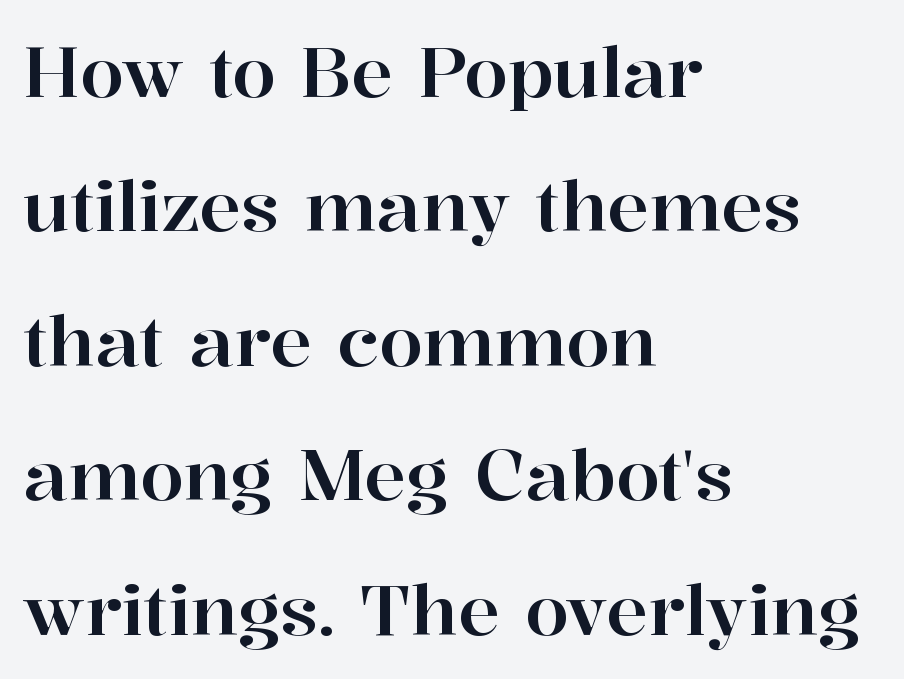
The image shows 70 px serif type, upright; set left-aligned, loose line spacing (1.92x), normal letter spacing, not underlined; high stroke contrast and a medium x-height.
